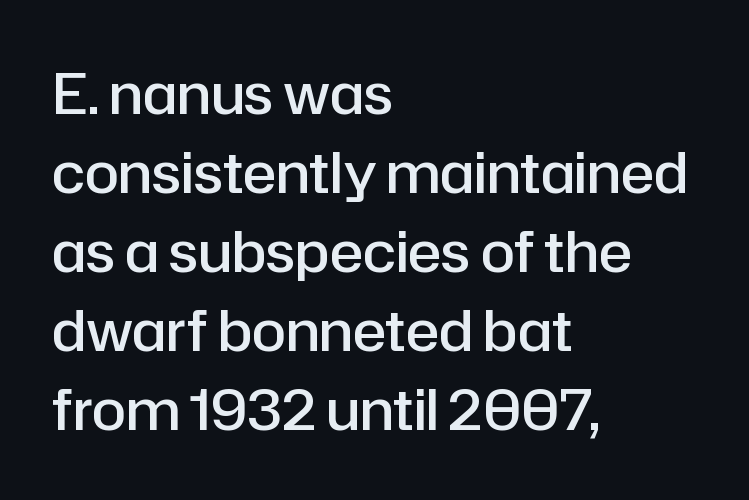
Q: Is the text bold? A: Semi-bold.
Q: Is the text italic (slanted)? A: No, it is upright.
Q: Is the typeface a serif or a sans-serif typeface? A: Sans-serif.
Q: Is the text underlined? A: No.
Q: How is the paragraph aligned? A: Left-aligned.
Q: Is the spacing between letters normal or unusually wide? A: Normal.
Q: Is the spacing between lines tight, normal or loose? A: Normal.
Q: Width (condensed, normal, or wide)? A: Normal.
Q: Stroke contrast? A: Low.
Q: x-height? A: Medium.
Q: Monospaced? A: No.
